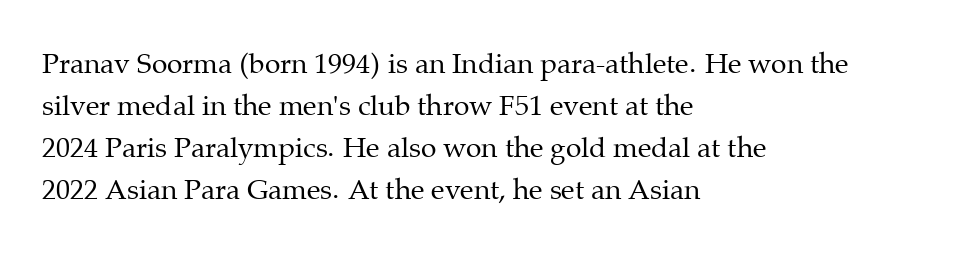
Is this a heavy cut? Hardly; it is regular or lighter. Descenders are the only things crossing below the line. Caption: multi-line text, flush left, ragged right. Each letter keeps its own natural width here, so spacing adapts to shape. Classification — serif.
